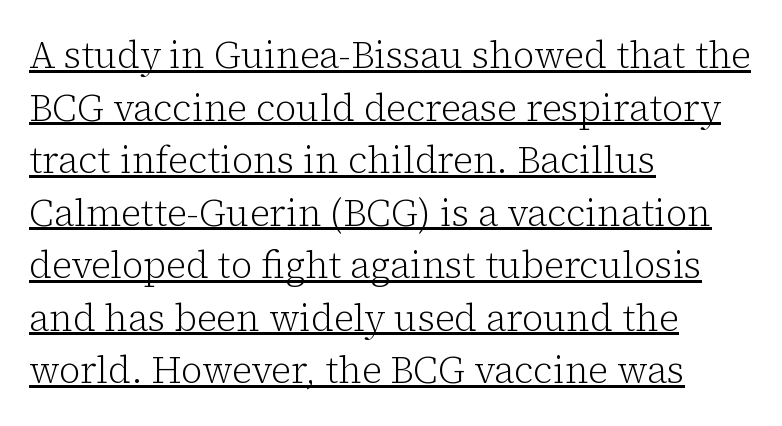
A typographer would call this underscored text. The letters stand straight up with perfectly vertical stems. These lines stack with their left ends in a neat column. Each letter keeps its own natural width here, so spacing adapts to shape.
